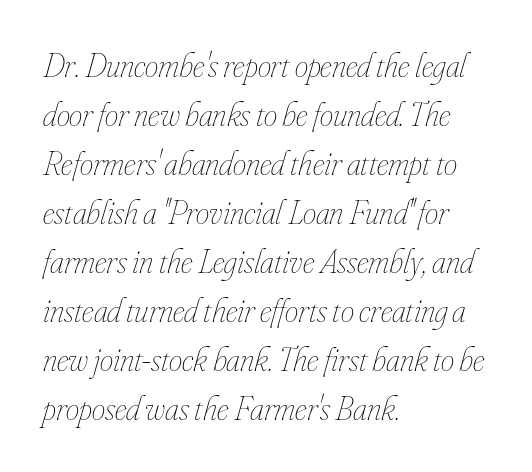
Q: Is the text bold? A: No.
Q: Is the text italic (slanted)? A: Yes, it leans right by about 16 degrees.
Q: Is the text underlined? A: No.
Q: How is the paragraph aligned? A: Left-aligned.
Q: Is the spacing between letters normal or unusually wide? A: Normal.
Q: Is the spacing between lines tight, normal or loose? A: Normal.
Q: Width (condensed, normal, or wide)? A: Condensed.
Q: Stroke contrast? A: Low.
Q: x-height? A: Small.
Q: Monospaced? A: No.
